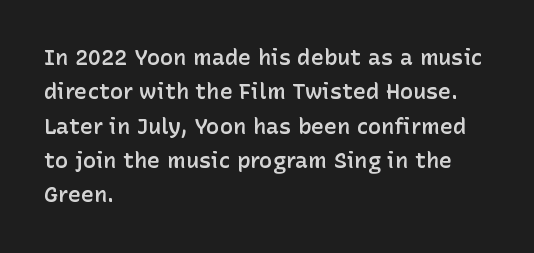
The lines in this sample share a left origin and differ only in where they stop. Firm but not heavy-handed strokes: this text is semibold. A typesetter would call this leading conventional body-copy spacing. Decoration check: the copy has no underline. There is no visible air inserted between adjacent glyphs. Ordinary non-slanted type is in use.
